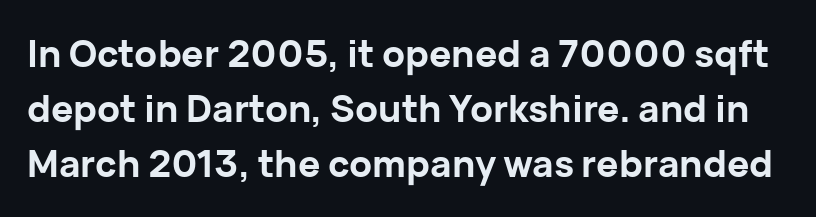
Each letter keeps its own natural width here, so spacing adapts to shape. Evenly set lines give the paragraph a standard silhouette. Decoration check: the copy has no underline. Chunky letters — that's bold for sure. The type sits square on the baseline with zero lean. Examine the stroke ends and you'll find no serifs.
